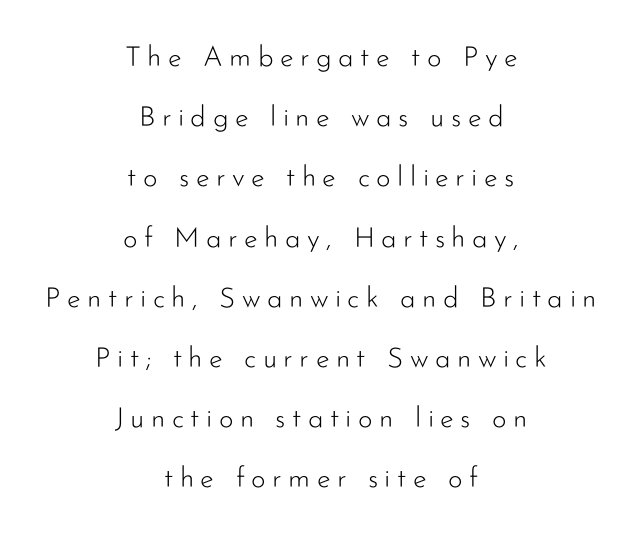
Nope, not italic — everything's standing straight. What's the leading like? Stretched, with rows far apart. A clean baseline with only descenders dipping below it. On a weight scale, this lands at 450 or below. The passage shown is typed in a proportional face where columns would drift.
